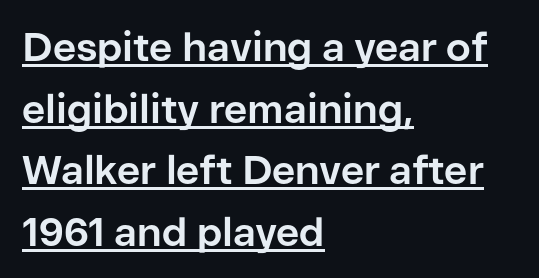
{"serif": "no", "italic": "no", "bold": "yes", "weight": "bold", "width": "normal", "stroke_contrast": "low", "x_height": "medium", "monospaced": "no", "underline": "yes", "align": "left", "line_spacing": "normal", "line_spacing_ratio": 1.54, "letter_spacing": "normal", "letter_spacing_em": 0.0, "glyph_px": 40}
